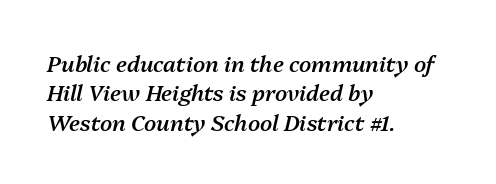
{"italic": "yes", "lean": "right", "slant_degrees": 13, "bold": "semi", "underline": "no", "align": "left", "line_spacing": "normal", "line_spacing_ratio": 1.33, "letter_spacing": "normal", "letter_spacing_em": 0.0, "glyph_px": 22}
